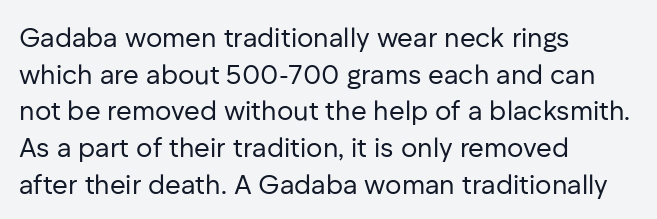
The image shows 27 px text type, upright; set left-aligned, normal line spacing (1.36x), normal letter spacing, not underlined.
